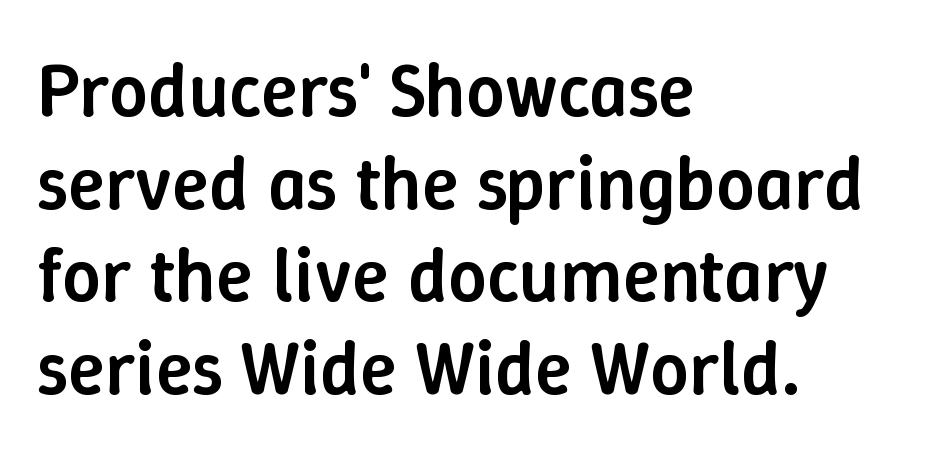
{"italic": "no", "bold": "semi", "weight": "semibold", "width": "normal", "stroke_contrast": "low", "x_height": "medium", "monospaced": "no", "underline": "no", "align": "left", "line_spacing_ratio": 1.22, "letter_spacing": "normal", "letter_spacing_em": 0.0, "glyph_px": 76}
